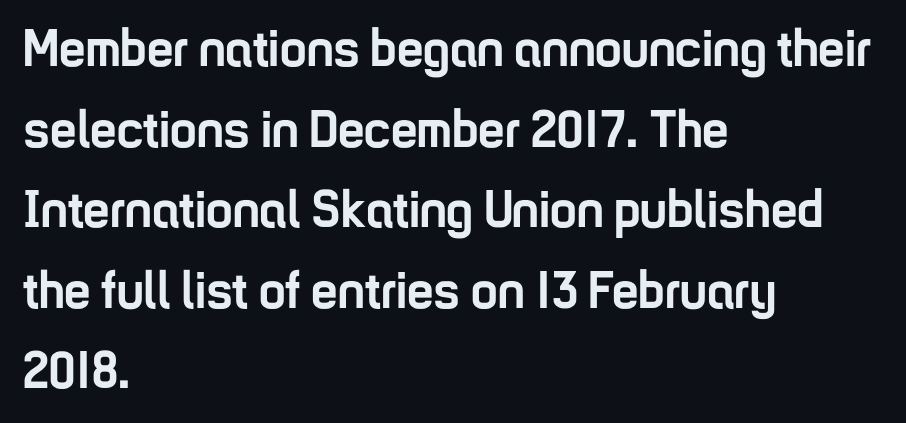
{"serif": "no", "italic": "no", "bold": "yes", "weight": "semibold", "width": "condensed", "stroke_contrast": "low", "x_height": "medium", "monospaced": "no", "underline": "no", "align": "left", "line_spacing": "normal", "line_spacing_ratio": 1.52, "letter_spacing": "normal", "letter_spacing_em": 0.0, "glyph_px": 53}
